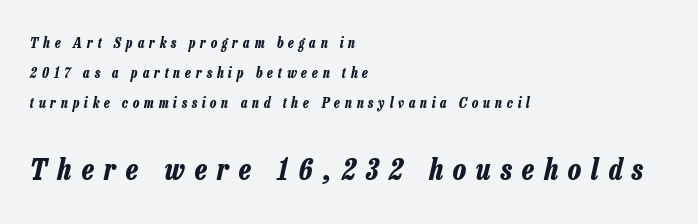
Note: smaller setting up top, larger setting below. Emphasis-style slanted type is in use. Each glyph is drawn with heavy, bold strokes. Letter spacing: wide.
